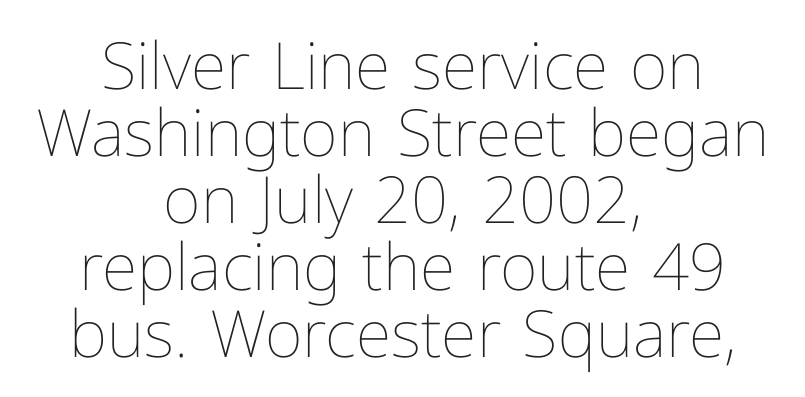
{"italic": "no", "bold": "no", "weight": "thin", "width": "normal", "stroke_contrast": "low", "x_height": "medium", "monospaced": "no", "underline": "no", "align": "center", "line_spacing": "tight", "line_spacing_ratio": 1.03, "letter_spacing": "normal", "letter_spacing_em": 0.0, "glyph_px": 65}
